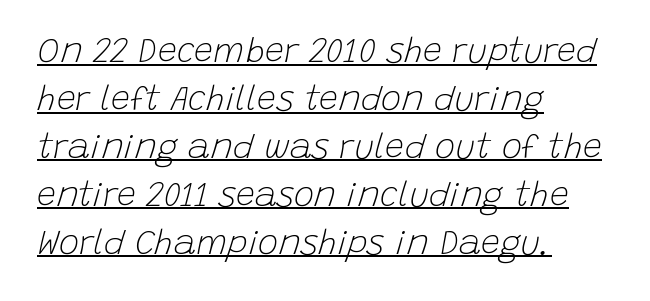
Q: Is the text bold? A: No.
Q: Is the text italic (slanted)? A: Yes, it leans right by about 15 degrees.
Q: Is the text underlined? A: Yes.
Q: How is the paragraph aligned? A: Left-aligned.
Q: Is the spacing between letters normal or unusually wide? A: Normal.
Q: Is the spacing between lines tight, normal or loose? A: Normal.
Q: Width (condensed, normal, or wide)? A: Normal.
Q: Stroke contrast? A: Low.
Q: x-height? A: Large.
Q: Monospaced? A: No.
